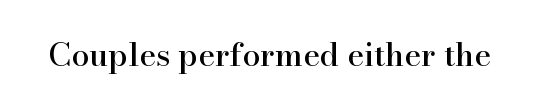
Tall strokes in this sample are plumb rather than angled. A typesetter would call this zero additional tracking. Lines of text with bare space underneath. A serif font was chosen for this passage. This sample has the flowing, uneven cadence of proportional lettering.
